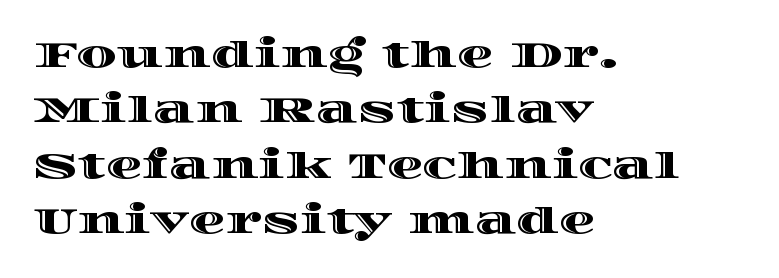
{"italic": "no", "width": "wide", "x_height": "large", "monospaced": "no", "underline": "no", "align": "left", "line_spacing": "normal", "line_spacing_ratio": 1.54, "letter_spacing": "normal", "letter_spacing_em": 0.0, "glyph_px": 36}
